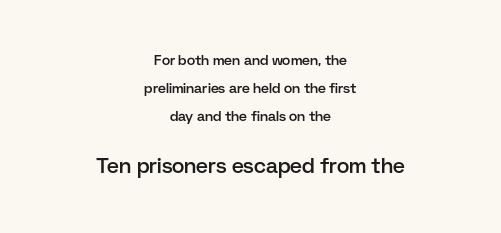
{"italic": "no", "bold": "semi", "underline": "no", "align": "center", "line_spacing": "loose", "line_spacing_ratio": 2.01, "letter_spacing": "normal", "letter_spacing_em": 0.0, "larger_block": "second", "size_ratio": 1.5, "glyph_px": 21}
